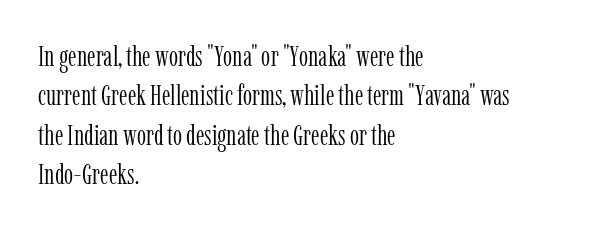
The ragged edge is on the right, which tells us the setting is flush left. A quiet, ordinary-to-light weight characterises the typeface. The lines sit at an ordinary, default distance from one another. Letterform terminals end in serifs throughout the passage. Inter-character spacing is left at the font's built-in metrics.
